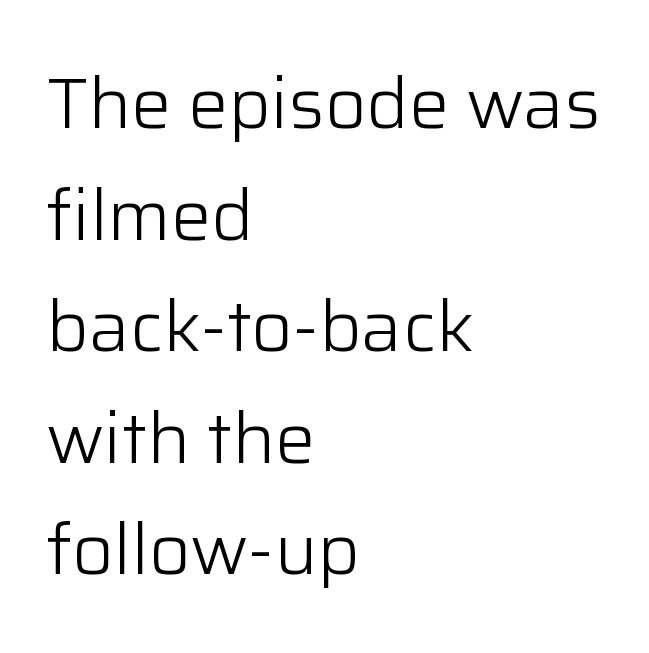
The image shows 72 px light sans-serif type, upright; set left-aligned, normal line spacing (1.55x), normal letter spacing, not underlined; low stroke contrast and a medium x-height.
